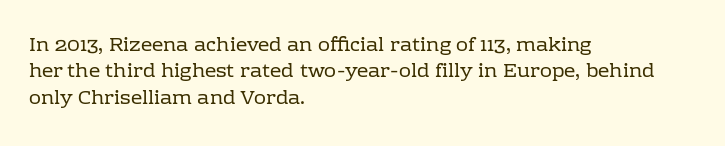
The image shows 20 px text type, upright; set left-aligned, normal line spacing (1.32x), normal letter spacing, not underlined.
